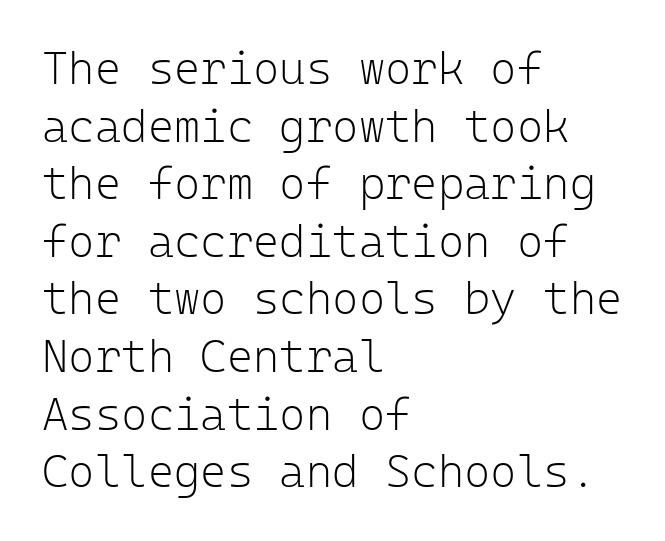
Q: Is the text bold? A: No.
Q: Is the text italic (slanted)? A: No, it is upright.
Q: Is the typeface a serif or a sans-serif typeface? A: Sans-serif.
Q: Is the text underlined? A: No.
Q: How is the paragraph aligned? A: Left-aligned.
Q: Is the spacing between letters normal or unusually wide? A: Normal.
Q: Is the spacing between lines tight, normal or loose? A: Normal.
Q: Width (condensed, normal, or wide)? A: Normal.
Q: Stroke contrast? A: Low.
Q: x-height? A: Medium.
Q: Monospaced? A: Yes.
